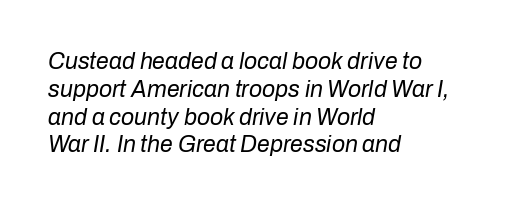
Standard letterfit; no display-style spreading of the glyphs. Italic: yes, the glyphs are oblique. Alignment: flush left. Is this a heavy cut? Hardly; it is regular or lighter.
